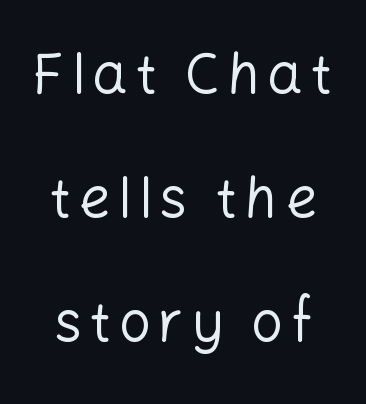
A typesetter would label this face a sans. This sample has the flowing, uneven cadence of proportional lettering. The weight would be labelled regular, book, light, or lighter still. Quick note: interline space is abundant. The letters stand upright; this is a roman face.
